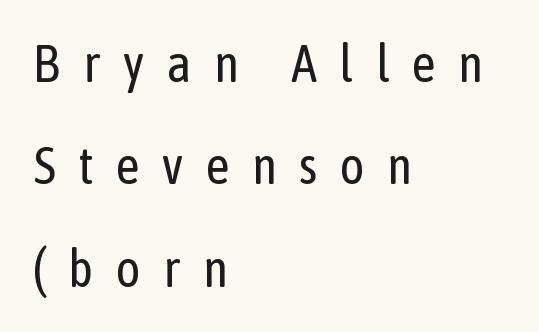
The image shows 52 px regular-weight, condensed sans-serif type, upright; set left-aligned, loose line spacing (1.97x), unusually wide letter spacing (+0.43 em), not underlined; low stroke contrast and a medium x-height.
